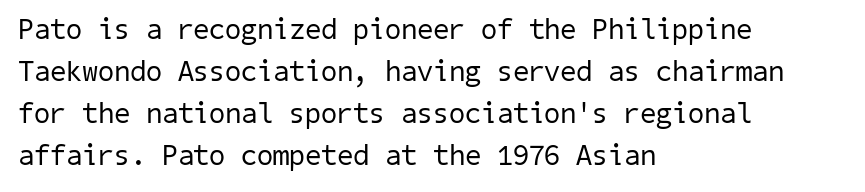
The passage shown is not underscored anywhere. Summary of vertical rhythm: regular, with standard interline spacing. No letter is thick-stroked: the sample isn't bold. Observe the ordinary spacing: letters are neighbours, not strangers. Casual observation: everything's shoved over to the left.
